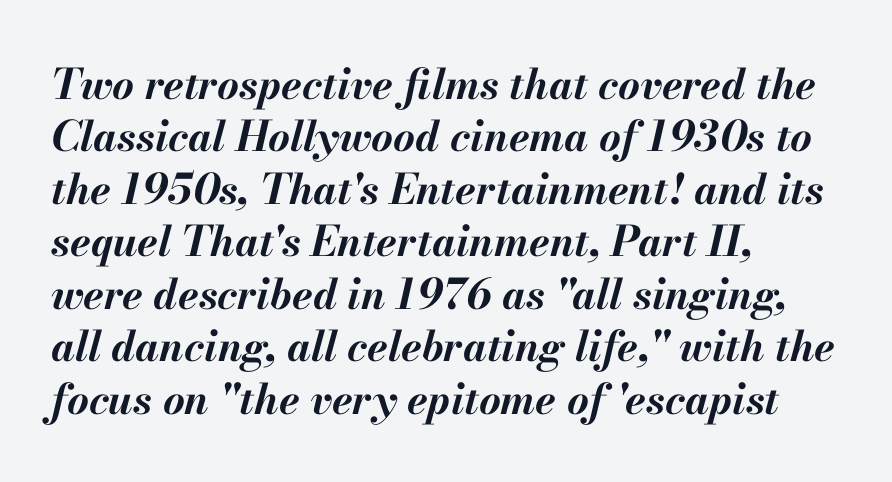
The image shows 42 px bold type, italic (leaning right); set left-aligned, normal line spacing (1.25x), normal letter spacing, not underlined; medium stroke contrast and a small x-height.
